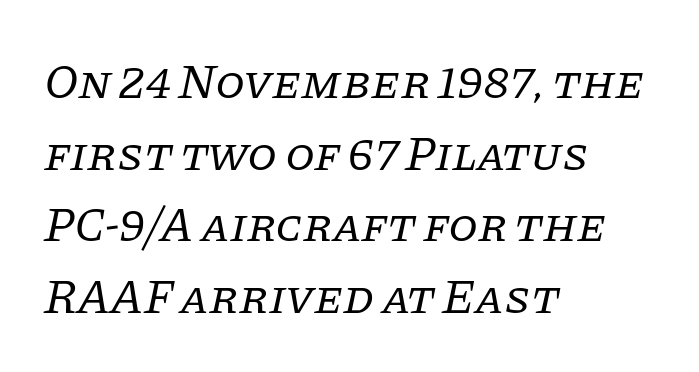
{"serif": "yes", "italic": "yes", "lean": "right", "slant_degrees": 11, "bold": "no", "weight": "regular", "width": "normal", "stroke_contrast": "low", "x_height": "large", "monospaced": "no", "underline": "no", "align": "left", "line_spacing": "normal", "line_spacing_ratio": 1.49, "letter_spacing": "normal", "letter_spacing_em": 0.0, "glyph_px": 48}
